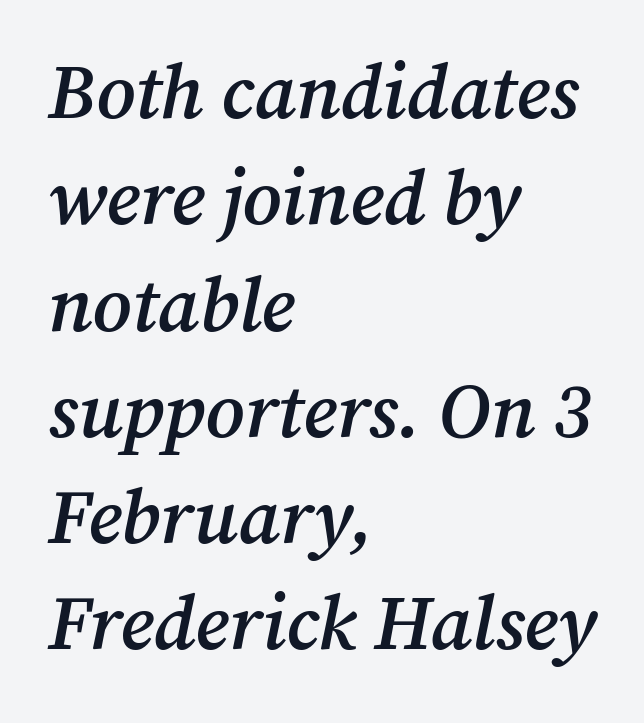
{"serif": "yes", "italic": "yes", "lean": "right", "slant_degrees": 12, "bold": "semi", "weight": "semibold", "width": "normal", "stroke_contrast": "medium", "x_height": "medium", "monospaced": "no", "underline": "no", "align": "left", "line_spacing": "normal", "line_spacing_ratio": 1.38, "letter_spacing": "normal", "letter_spacing_em": 0.0, "glyph_px": 77}
